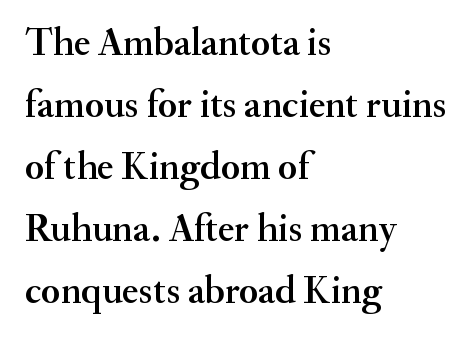
Looks like regular typesetting: each glyph gets only the width it needs. Unlike a clean sans, this face finishes its strokes with serifs. Is the block centered? No — it sits flush against the left margin. The letters sit at their default tracking, neither squeezed nor spread. The passage shown is not underscored anywhere.
